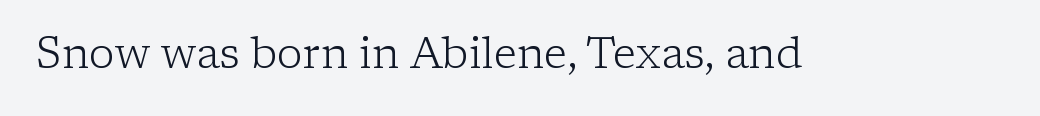
Q: Is the text bold? A: No.
Q: Is the text italic (slanted)? A: No, it is upright.
Q: Is the typeface a serif or a sans-serif typeface? A: Serif.
Q: Is the text underlined? A: No.
Q: Is the spacing between letters normal or unusually wide? A: Normal.
Q: Width (condensed, normal, or wide)? A: Normal.
Q: Stroke contrast? A: Low.
Q: x-height? A: Medium.
Q: Monospaced? A: No.
